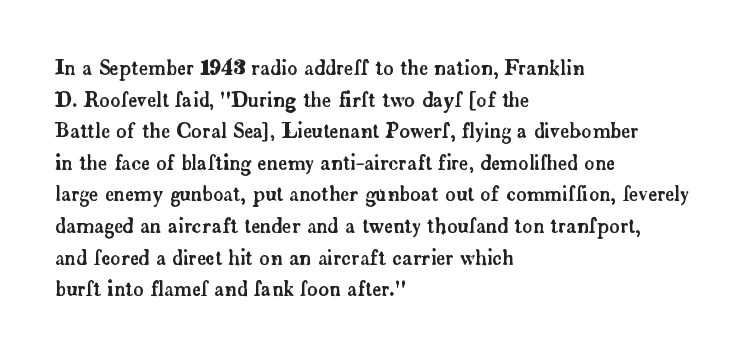
The baseline area is clear. The letterforms sit shoulder to shoulder at normal distance. Each line starts at the same left margin while the right side varies. You can tell it's not italic because the verticals are truly vertical.
